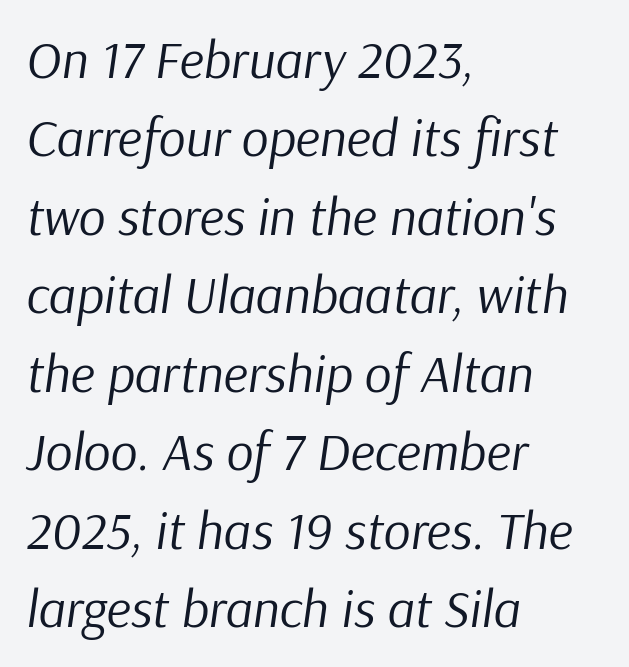
Yep, that's italic — everything's leaning. Students, note that the glyphs here touch the page at normal intervals. Each stroke keeps to a modest, everyday thickness or less. Which margin do the lines hug? The left one — the right edge is uneven.
